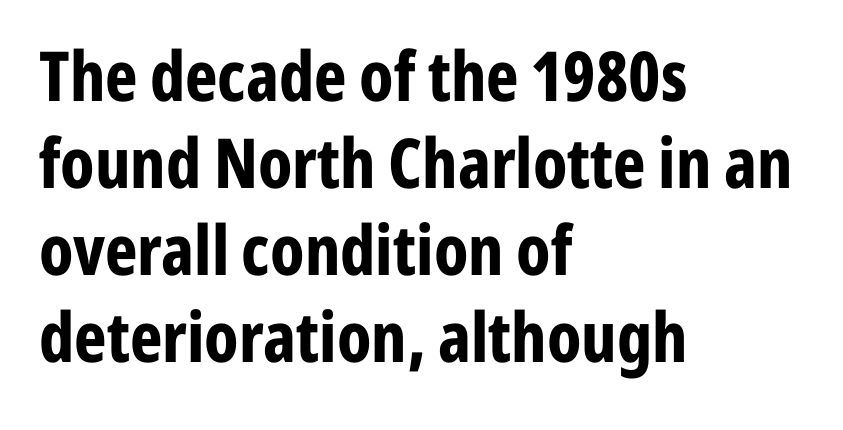
{"serif": "no", "italic": "no", "bold": "yes", "weight": "bold", "width": "condensed", "stroke_contrast": "low", "x_height": "medium", "monospaced": "no", "underline": "no", "align": "left", "line_spacing": "normal", "line_spacing_ratio": 1.26, "letter_spacing": "normal", "letter_spacing_em": 0.0, "glyph_px": 69}
